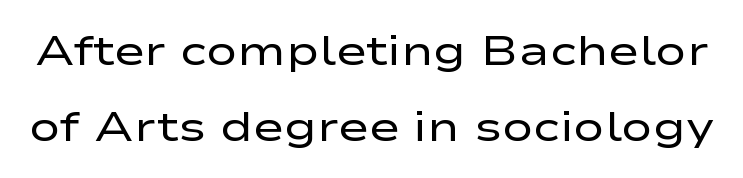
The space beneath each line is pristine and unruled. Examine the stroke ends and you'll find no serifs. Letter spacing: default. Nothing heavy about these letters — not bold at all. Upright lettering throughout. The rendering uses natural spacing where letterforms have individual widths.
